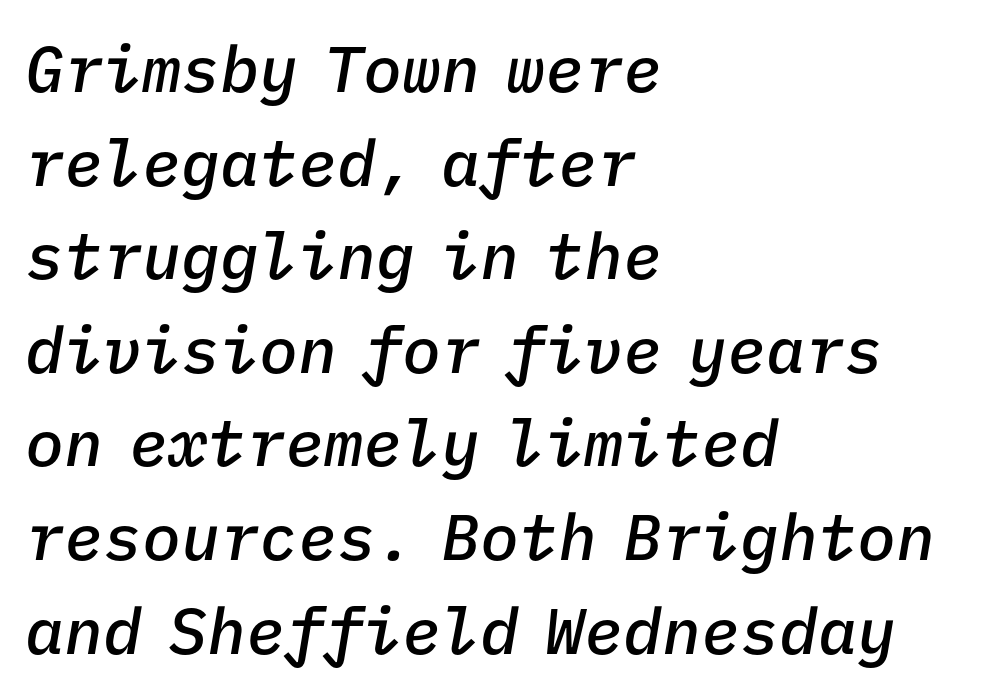
Q: Is the text bold? A: Semi-bold.
Q: Is the text italic (slanted)? A: Yes, it leans right by about 9 degrees.
Q: Is the text underlined? A: No.
Q: How is the paragraph aligned? A: Left-aligned.
Q: Is the spacing between letters normal or unusually wide? A: Normal.
Q: Is the spacing between lines tight, normal or loose? A: Normal.
Q: Width (condensed, normal, or wide)? A: Normal.
Q: Stroke contrast? A: Low.
Q: x-height? A: Medium.
Q: Monospaced? A: Yes.
